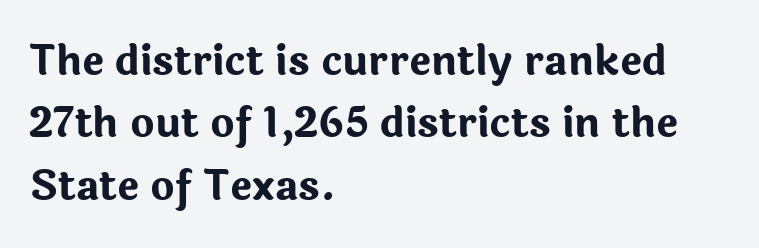
The image shows 41 px bold sans-serif type, upright; set left-aligned, normal line spacing (1.52x), normal letter spacing, not underlined; low stroke contrast and a medium x-height.
